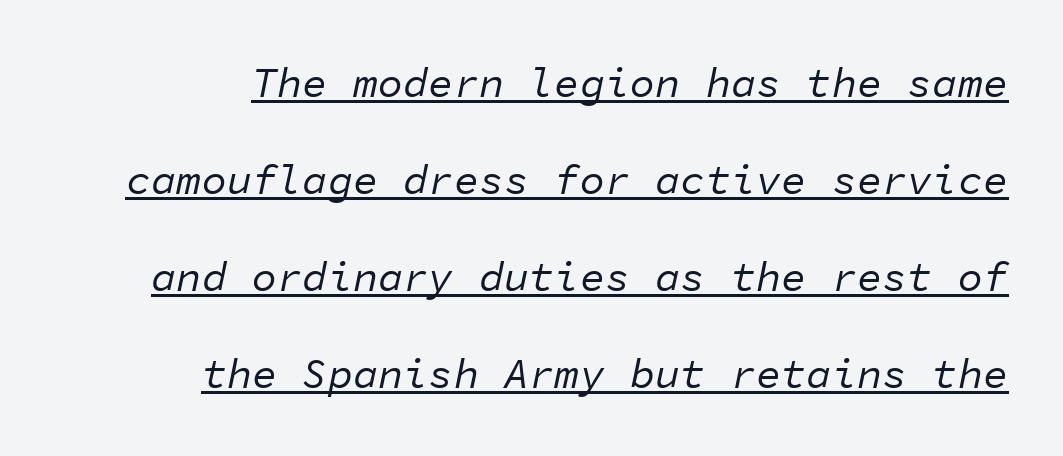
Q: Is the text bold? A: No.
Q: Is the text italic (slanted)? A: Yes, it leans right by about 11 degrees.
Q: Is the text underlined? A: Yes.
Q: How is the paragraph aligned? A: Right-aligned.
Q: Is the spacing between letters normal or unusually wide? A: Normal.
Q: Is the spacing between lines tight, normal or loose? A: Loose.
Q: Width (condensed, normal, or wide)? A: Normal.
Q: Stroke contrast? A: Low.
Q: x-height? A: Medium.
Q: Monospaced? A: Yes.
